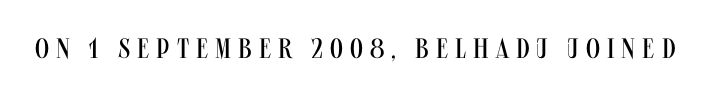
{"serif": "no", "italic": "no", "bold": "no", "weight": "regular", "width": "condensed", "stroke_contrast": "medium", "x_height": "large", "monospaced": "no", "underline": "no", "letter_spacing": "wide", "letter_spacing_em": 0.25, "glyph_px": 28}
